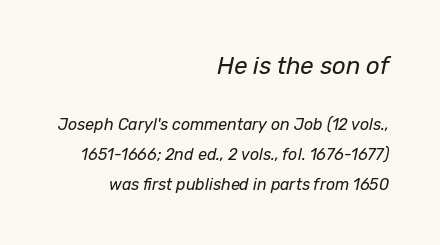
{"italic": "yes", "lean": "right", "slant_degrees": 12, "bold": "no", "underline": "no", "align": "right", "line_spacing_ratio": 1.87, "letter_spacing": "normal", "letter_spacing_em": 0.0, "larger_block": "first", "size_ratio": 1.5, "glyph_px": 24}
